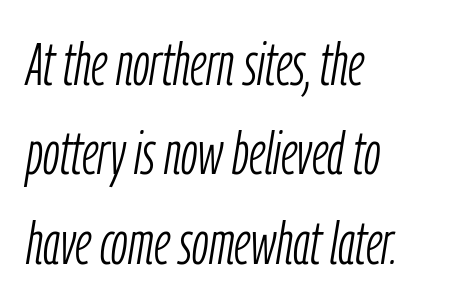
{"italic": "yes", "lean": "right", "slant_degrees": 9, "bold": "no", "weight": "light", "width": "condensed", "stroke_contrast": "low", "x_height": "medium", "monospaced": "no", "underline": "no", "align": "left", "line_spacing": "normal", "line_spacing_ratio": 1.49, "letter_spacing": "normal", "letter_spacing_em": 0.0, "glyph_px": 60}
